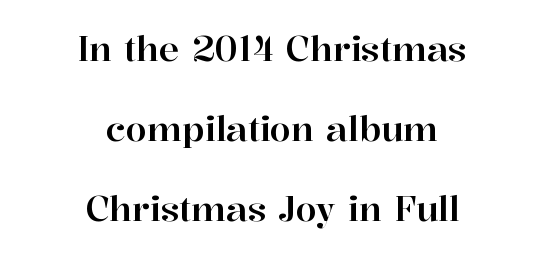
Q: Is the text italic (slanted)? A: No, it is upright.
Q: Is the typeface a serif or a sans-serif typeface? A: Serif.
Q: Is the text underlined? A: No.
Q: How is the paragraph aligned? A: Centered.
Q: Is the spacing between letters normal or unusually wide? A: Normal.
Q: Is the spacing between lines tight, normal or loose? A: Loose.
Q: Width (condensed, normal, or wide)? A: Normal.
Q: Stroke contrast? A: High.
Q: x-height? A: Medium.
Q: Monospaced? A: No.
